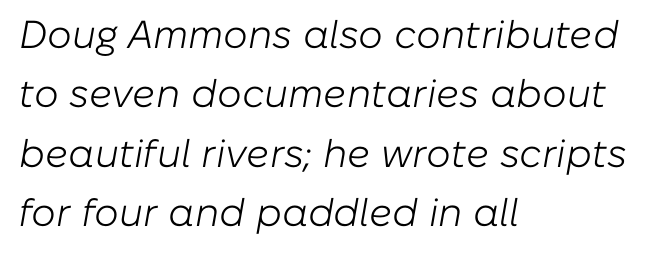
{"italic": "yes", "lean": "right", "slant_degrees": 10, "bold": "no", "weight": "light", "width": "normal", "stroke_contrast": "low", "x_height": "medium", "monospaced": "no", "underline": "no", "align": "left", "line_spacing": "normal", "line_spacing_ratio": 1.52, "letter_spacing": "normal", "letter_spacing_em": 0.0, "glyph_px": 39}
